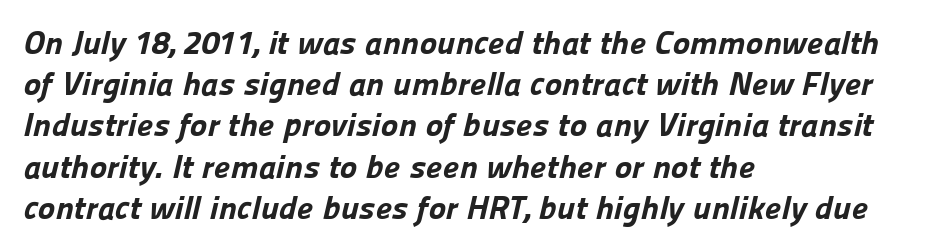
{"serif": "no", "bold": "yes", "weight": "bold", "width": "normal", "stroke_contrast": "low", "x_height": "medium", "monospaced": "no", "underline": "no", "align": "left", "line_spacing": "normal", "line_spacing_ratio": 1.25, "letter_spacing": "normal", "letter_spacing_em": 0.0, "glyph_px": 33}
